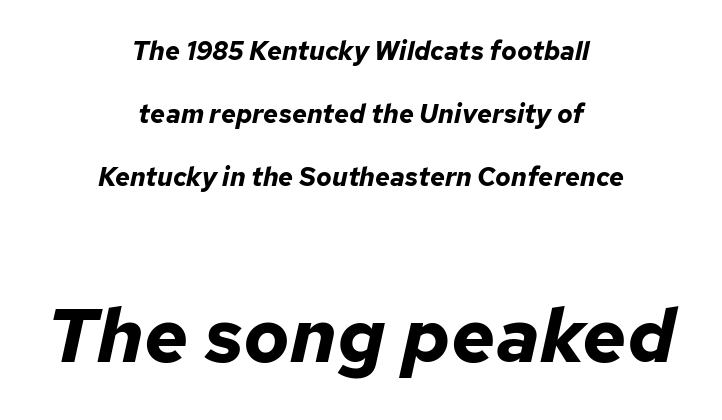
{"italic": "yes", "lean": "right", "slant_degrees": 12, "bold": "yes", "weight": "bold", "width": "normal", "stroke_contrast": "low", "x_height": "medium", "monospaced": "no", "underline": "no", "align": "center", "line_spacing": "loose", "line_spacing_ratio": 2.42, "letter_spacing": "normal", "letter_spacing_em": 0.0, "larger_block": "second", "size_ratio": 2.96, "glyph_px": 77}
